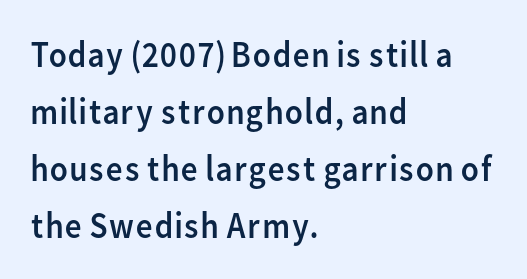
The image shows 37 px regular-weight sans-serif type, upright; set left-aligned, normal line spacing (1.54x), normal letter spacing, not underlined; low stroke contrast and a medium x-height.
